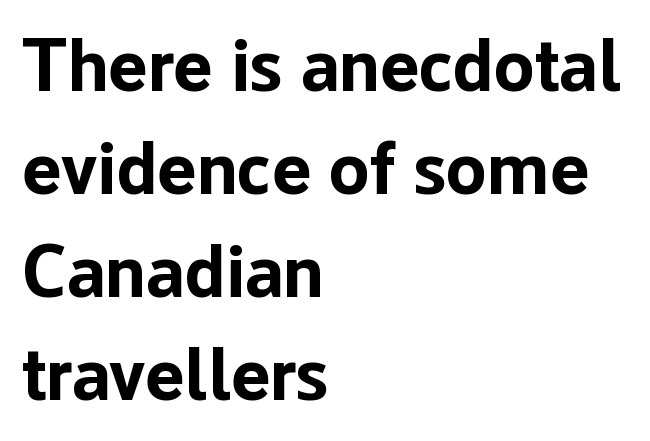
Q: Is the text bold? A: Yes.
Q: Is the text italic (slanted)? A: No, it is upright.
Q: Is the typeface a serif or a sans-serif typeface? A: Sans-serif.
Q: Is the text underlined? A: No.
Q: How is the paragraph aligned? A: Left-aligned.
Q: Is the spacing between letters normal or unusually wide? A: Normal.
Q: Is the spacing between lines tight, normal or loose? A: Normal.
Q: Width (condensed, normal, or wide)? A: Normal.
Q: Stroke contrast? A: Low.
Q: x-height? A: Medium.
Q: Monospaced? A: No.
